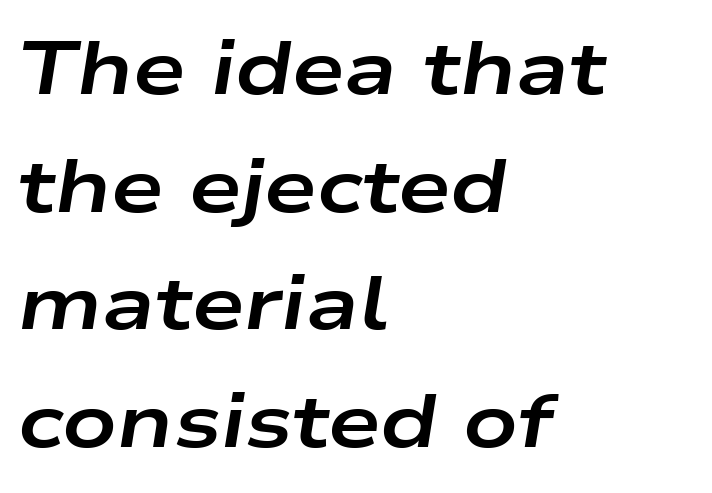
The image shows 75 px bold, wide type, italic (leaning right); set left-aligned, normal line spacing (1.57x), normal letter spacing, not underlined; low stroke contrast and a medium x-height.
